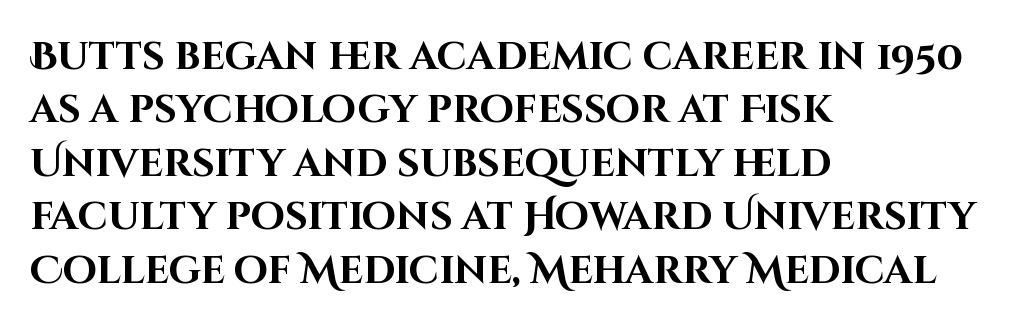
{"serif": "no", "italic": "no", "bold": "yes", "weight": "bold", "width": "normal", "stroke_contrast": "high", "x_height": "large", "monospaced": "no", "underline": "no", "align": "left", "line_spacing": "normal", "line_spacing_ratio": 1.37, "letter_spacing": "normal", "letter_spacing_em": 0.0, "glyph_px": 39}
